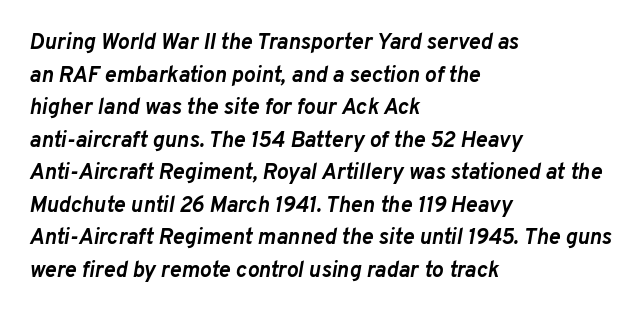
Q: Is the text bold? A: Yes.
Q: Is the text italic (slanted)? A: Yes, it leans right by about 10 degrees.
Q: Is the text underlined? A: No.
Q: How is the paragraph aligned? A: Left-aligned.
Q: Is the spacing between letters normal or unusually wide? A: Normal.
Q: Is the spacing between lines tight, normal or loose? A: Normal.
